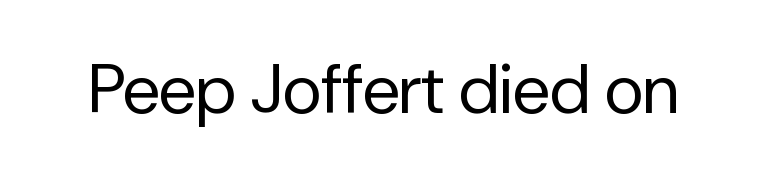
The image shows 68 px regular-weight sans-serif type, upright; set normal letter spacing, not underlined; low stroke contrast and a medium x-height.
